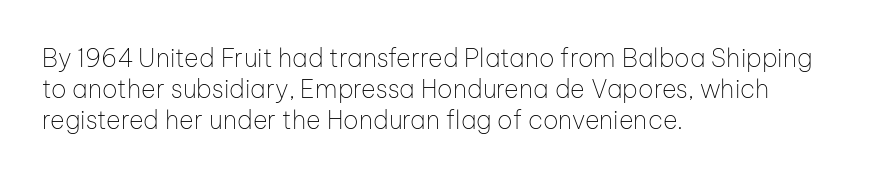
Q: Is the text bold? A: No.
Q: Is the text italic (slanted)? A: No, it is upright.
Q: Is the text underlined? A: No.
Q: How is the paragraph aligned? A: Left-aligned.
Q: Is the spacing between letters normal or unusually wide? A: Normal.
